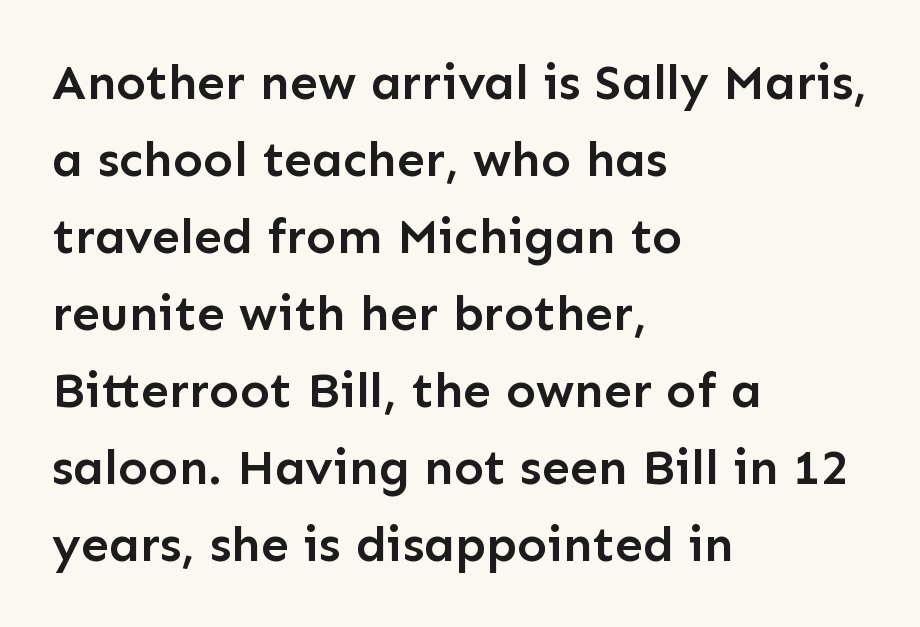
Q: Is the text bold? A: Semi-bold.
Q: Is the text italic (slanted)? A: No, it is upright.
Q: Is the typeface a serif or a sans-serif typeface? A: Sans-serif.
Q: Is the text underlined? A: No.
Q: How is the paragraph aligned? A: Left-aligned.
Q: Is the spacing between letters normal or unusually wide? A: Normal.
Q: Is the spacing between lines tight, normal or loose? A: Normal.
Q: Width (condensed, normal, or wide)? A: Normal.
Q: Stroke contrast? A: Low.
Q: x-height? A: Medium.
Q: Monospaced? A: No.
